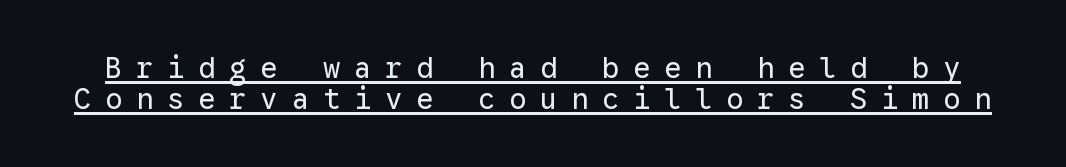
Q: Is the text bold? A: No.
Q: Is the text italic (slanted)? A: No, it is upright.
Q: Is the typeface a serif or a sans-serif typeface? A: Sans-serif.
Q: Is the text underlined? A: Yes.
Q: Is the spacing between letters normal or unusually wide? A: Unusually wide.
Q: Is the spacing between lines tight, normal or loose? A: Tight.
Q: Width (condensed, normal, or wide)? A: Normal.
Q: Stroke contrast? A: Low.
Q: x-height? A: Medium.
Q: Monospaced? A: Yes.
